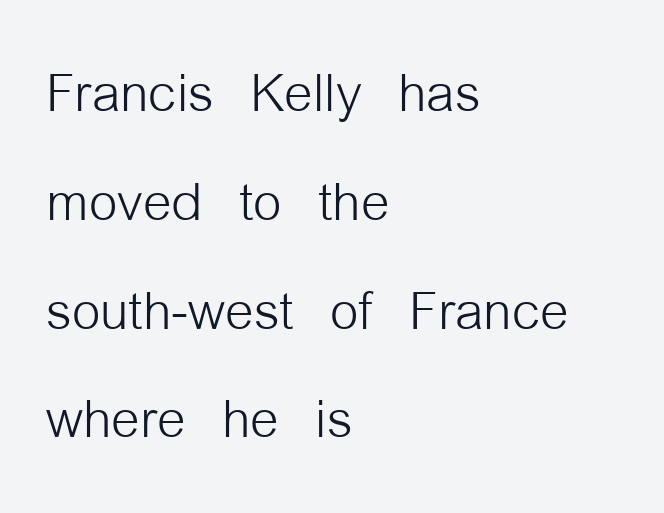
Q: Is the text bold? A: No.
Q: Is the text italic (slanted)? A: No, it is upright.
Q: Is the typeface a serif or a sans-serif typeface? A: Sans-serif.
Q: Is the text underlined? A: No.
Q: How is the paragraph aligned? A: Left-aligned.
Q: Is the spacing between letters normal or unusually wide? A: Normal.
Q: Is the spacing between lines tight, normal or loose? A: Normal.
Q: Width (condensed, normal, or wide)? A: Condensed.
Q: Stroke contrast? A: Low.
Q: x-height? A: Medium.
Q: Monospaced? A: No.
